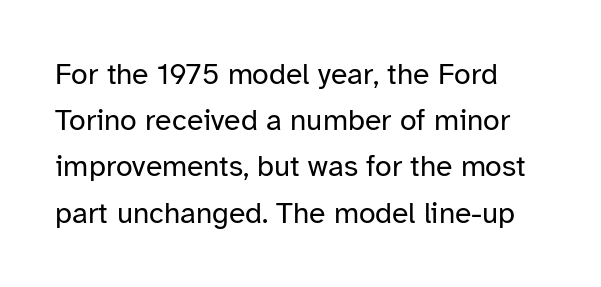
{"serif": "no", "italic": "no", "bold": "no", "weight": "regular", "width": "normal", "stroke_contrast": "low", "x_height": "medium", "monospaced": "no", "underline": "no", "line_spacing": "normal", "line_spacing_ratio": 1.54, "letter_spacing": "normal", "letter_spacing_em": 0.0, "glyph_px": 30}
